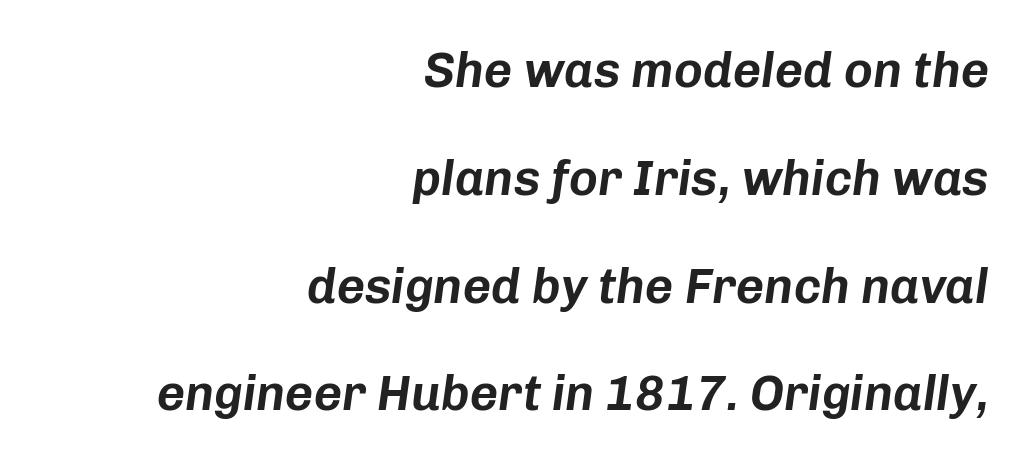
The face used here is proportionally spaced, like ordinary book or web type. The space beneath each line is pristine and unruled. The passage shown has conventional tracking throughout. The line-height multiplier appears high, well above default.
